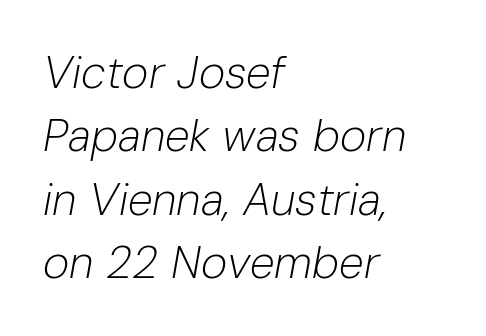
This is not heavy type; no bold has been used. In terms of posture, this sample is oblique. The rows are spaced the way most documents space them. The ragged edge is on the right, which tells us the setting is flush left.
